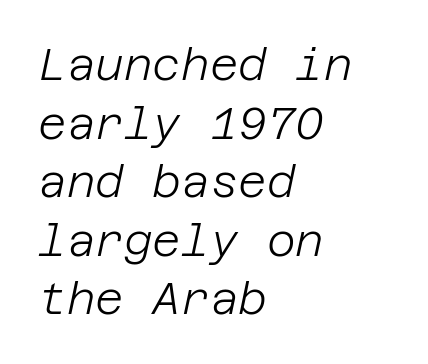
The image shows 44 px light type, italic (leaning right); set left-aligned, normal line spacing (1.33x), normal letter spacing, not underlined; low stroke contrast and a large x-height.
